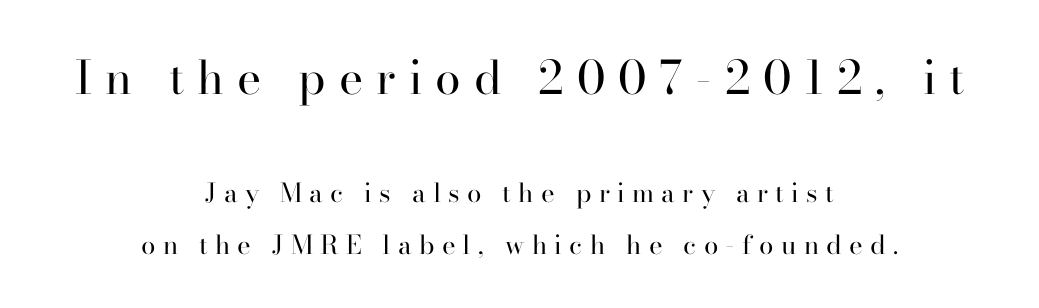
The image shows 46 px regular-weight serif type, upright; set centered, loose line spacing (2.02x), unusually wide letter spacing (+0.28 em), not underlined; the first (top) block is 1.77x larger; high stroke contrast and a small x-height.
